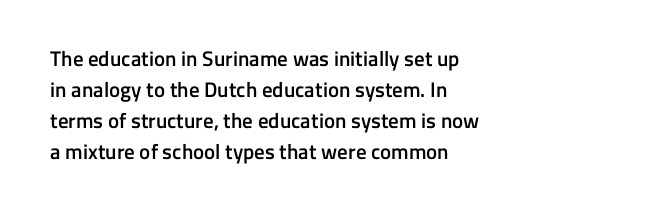
Q: Is the text bold? A: Semi-bold.
Q: Is the text italic (slanted)? A: No, it is upright.
Q: Is the text underlined? A: No.
Q: How is the paragraph aligned? A: Left-aligned.
Q: Is the spacing between letters normal or unusually wide? A: Normal.
Q: Is the spacing between lines tight, normal or loose? A: Normal.
